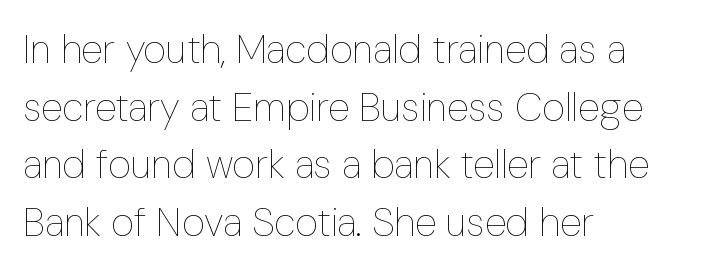
A roman cut, with each character standing at attention. The vertical gap from one line to the next is medium. The passage shown is not bold in any degree. The face used here is proportionally spaced, like ordinary book or web type.
